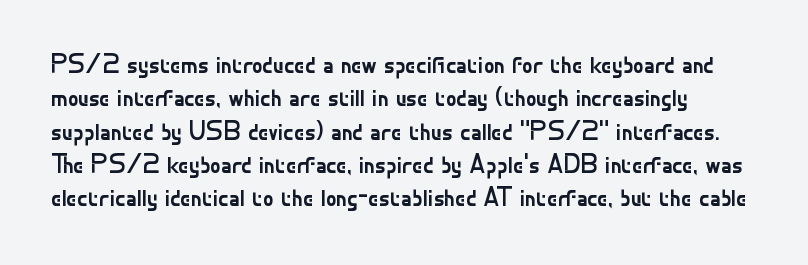
Q: Is the text bold? A: No.
Q: Is the text italic (slanted)? A: No, it is upright.
Q: Is the text underlined? A: No.
Q: Is the spacing between letters normal or unusually wide? A: Normal.
Q: Is the spacing between lines tight, normal or loose? A: Normal.
